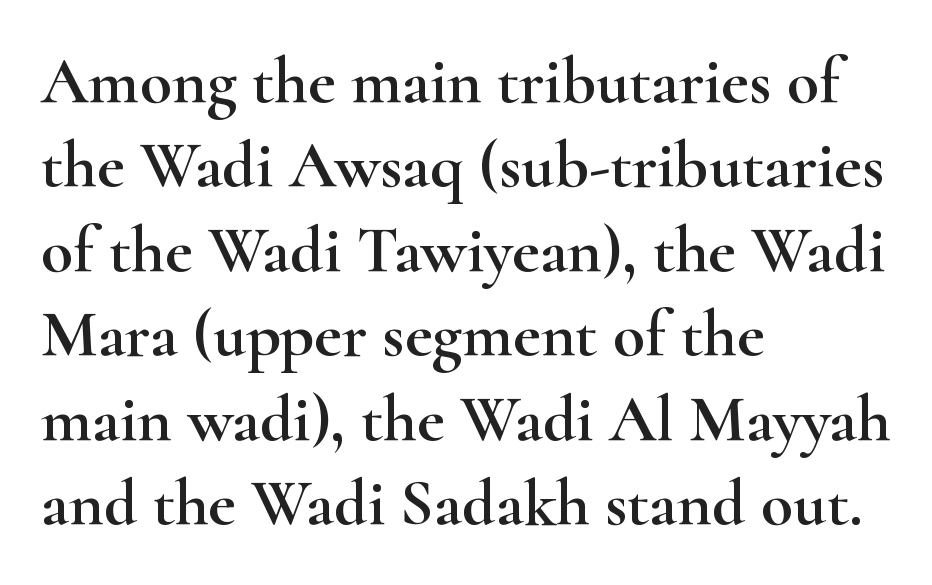
The image shows 66 px wide serif type, upright; set left-aligned, normal line spacing (1.28x), normal letter spacing, not underlined; high stroke contrast and a small x-height.
